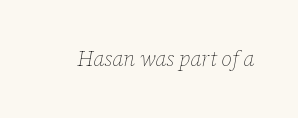
The image shows 21 px text type, italic (leaning right); set normal letter spacing, not underlined.
